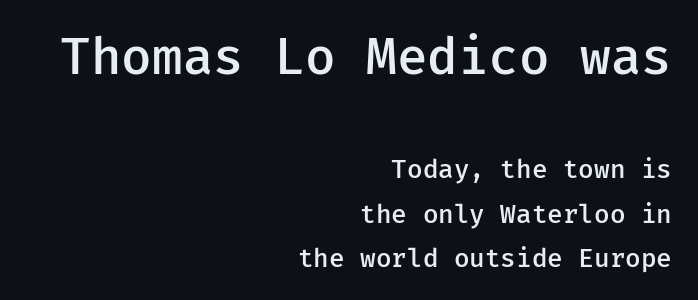
{"serif": "no", "italic": "no", "bold": "semi", "weight": "semibold", "width": "normal", "stroke_contrast": "low", "x_height": "medium", "underline": "no", "align": "right", "line_spacing": "normal", "line_spacing_ratio": 1.7, "letter_spacing": "normal", "letter_spacing_em": 0.0, "larger_block": "first", "size_ratio": 1.96, "glyph_px": 51}
